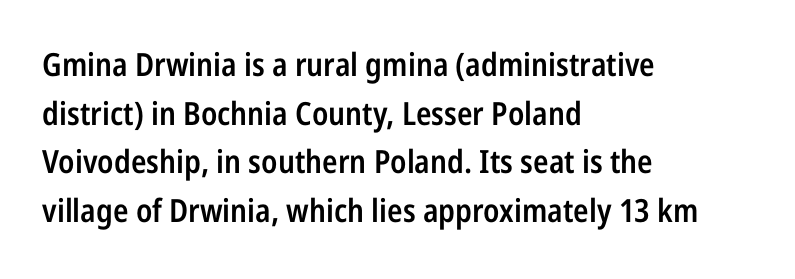
Q: Is the text bold? A: Semi-bold.
Q: Is the text italic (slanted)? A: No, it is upright.
Q: Is the typeface a serif or a sans-serif typeface? A: Sans-serif.
Q: Is the text underlined? A: No.
Q: How is the paragraph aligned? A: Left-aligned.
Q: Is the spacing between letters normal or unusually wide? A: Normal.
Q: Is the spacing between lines tight, normal or loose? A: Normal.
Q: Width (condensed, normal, or wide)? A: Condensed.
Q: Stroke contrast? A: Low.
Q: x-height? A: Medium.
Q: Monospaced? A: No.
